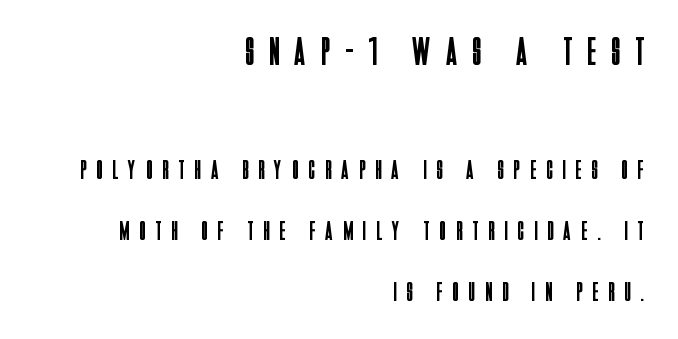
The image shows 40 px regular-weight, condensed sans-serif type, upright; set right-aligned, loose line spacing (2.27x), unusually wide letter spacing (+0.39 em), not underlined; the first (top) block is 1.48x larger; low stroke contrast and a large x-height.
